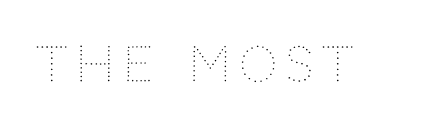
The image shows 48 px thin type, upright; set not underlined; medium stroke contrast and a large x-height.
